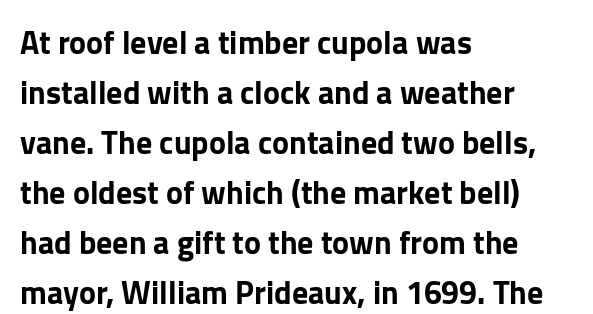
Q: Is the text italic (slanted)? A: No, it is upright.
Q: Is the typeface a serif or a sans-serif typeface? A: Sans-serif.
Q: Is the text underlined? A: No.
Q: How is the paragraph aligned? A: Left-aligned.
Q: Is the spacing between letters normal or unusually wide? A: Normal.
Q: Is the spacing between lines tight, normal or loose? A: Normal.
Q: Width (condensed, normal, or wide)? A: Normal.
Q: Stroke contrast? A: Low.
Q: x-height? A: Medium.
Q: Monospaced? A: No.
